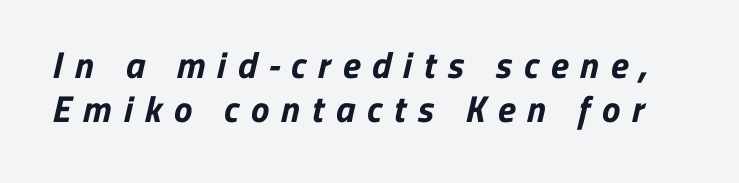
The image shows 37 px bold sans-serif type; set line spacing 1.19x, unusually wide letter spacing (+0.32 em), not underlined; low stroke contrast and a medium x-height.
